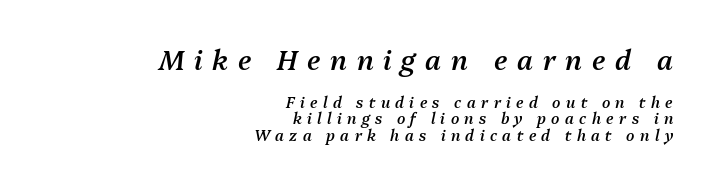
The image shows 27 px text type, italic (leaning right); set right-aligned, tight line spacing (1.11x), unusually wide letter spacing (+0.36 em), not underlined; the first (top) block is 1.8x larger.
